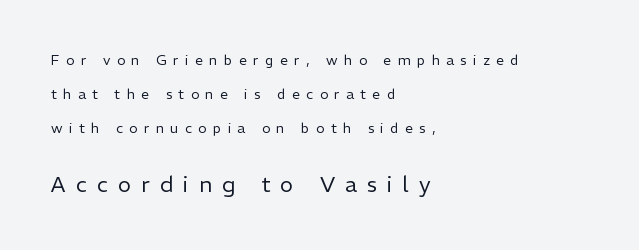
{"italic": "no", "bold": "no", "underline": "no", "align": "left", "line_spacing": "loose", "line_spacing_ratio": 2.42, "letter_spacing": "wide", "letter_spacing_em": 0.46, "larger_block": "second", "size_ratio": 1.57, "glyph_px": 22}
